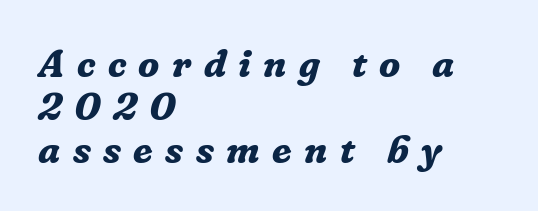
{"serif": "yes", "italic": "yes", "lean": "right", "slant_degrees": 16, "bold": "yes", "weight": "bold", "width": "normal", "stroke_contrast": "low", "x_height": "medium", "monospaced": "no", "underline": "no", "align": "left", "line_spacing": "tight", "line_spacing_ratio": 1.1, "letter_spacing": "wide", "letter_spacing_em": 0.32, "glyph_px": 39}
